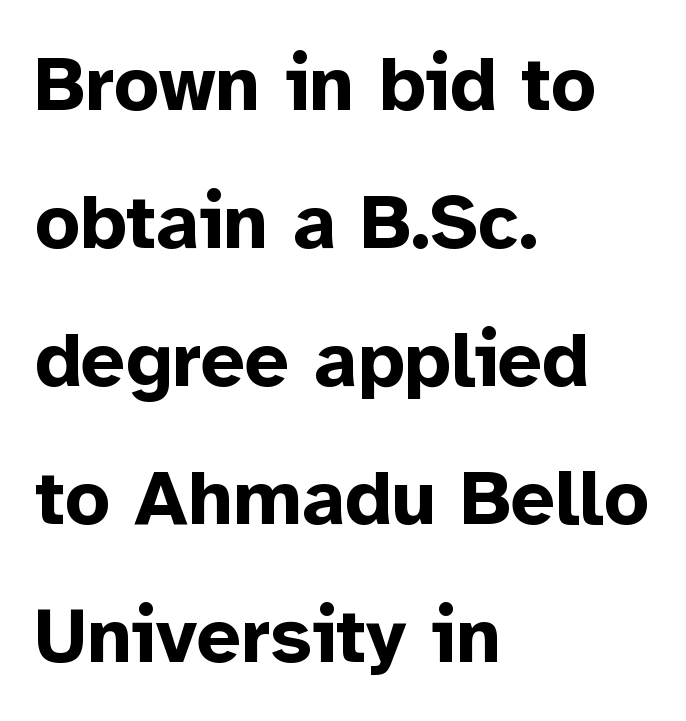
Q: Is the text bold? A: Yes.
Q: Is the text italic (slanted)? A: No, it is upright.
Q: Is the typeface a serif or a sans-serif typeface? A: Sans-serif.
Q: Is the text underlined? A: No.
Q: How is the paragraph aligned? A: Left-aligned.
Q: Is the spacing between letters normal or unusually wide? A: Normal.
Q: Width (condensed, normal, or wide)? A: Normal.
Q: Stroke contrast? A: Low.
Q: x-height? A: Medium.
Q: Monospaced? A: No.
